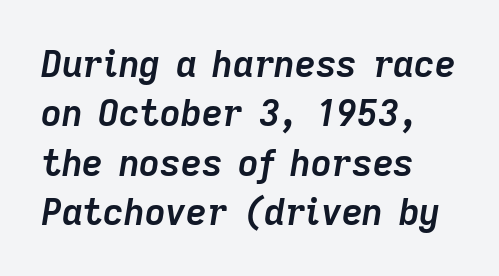
The image shows 36 px semibold type, italic (leaning right); set left-aligned, normal line spacing (1.37x), normal letter spacing, not underlined; low stroke contrast and a medium x-height.
